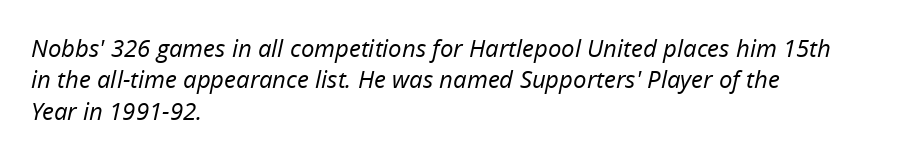
The image shows 24 px text type, italic (leaning right); set left-aligned, normal line spacing (1.31x), normal letter spacing, not underlined.
